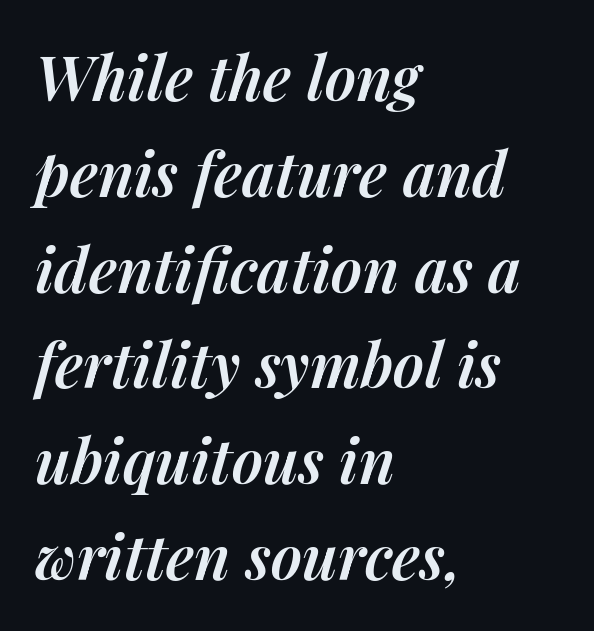
The image shows 61 px semibold type, italic (leaning right); set left-aligned, normal line spacing (1.57x), normal letter spacing, not underlined; medium stroke contrast and a medium x-height.
